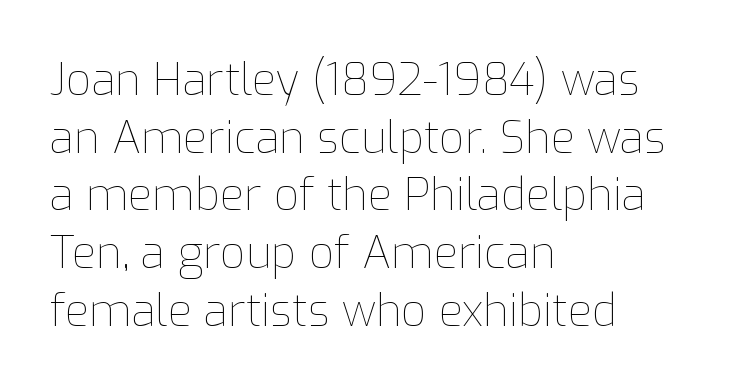
Q: Is the text bold? A: No.
Q: Is the text italic (slanted)? A: No, it is upright.
Q: Is the text underlined? A: No.
Q: How is the paragraph aligned? A: Left-aligned.
Q: Is the spacing between letters normal or unusually wide? A: Normal.
Q: Is the spacing between lines tight, normal or loose? A: Normal.
Q: Width (condensed, normal, or wide)? A: Normal.
Q: Stroke contrast? A: Low.
Q: x-height? A: Medium.
Q: Monospaced? A: No.
